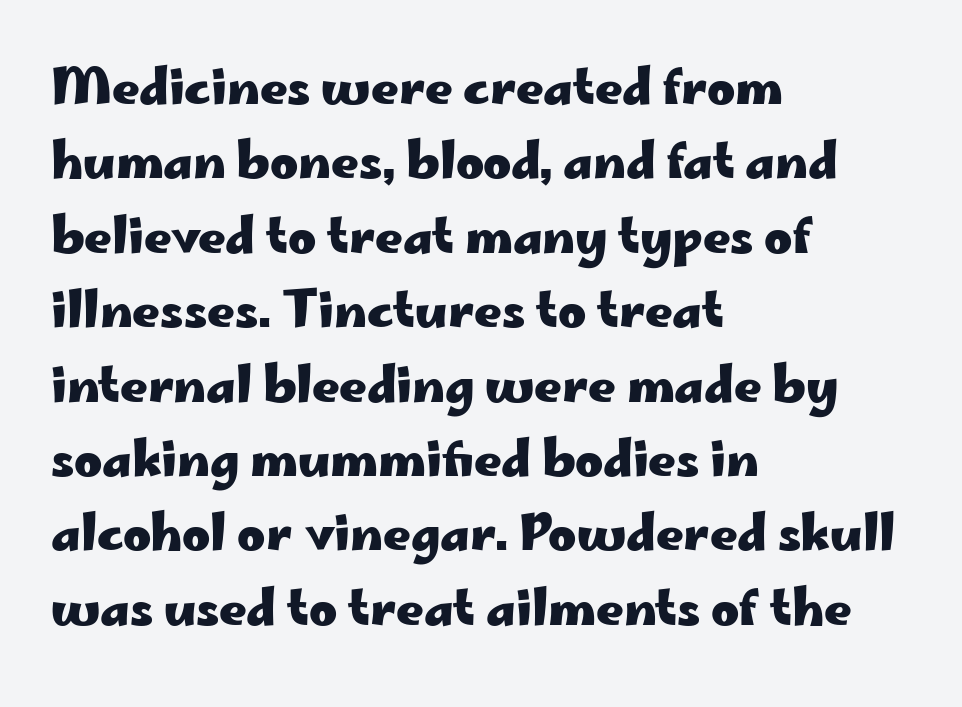
Q: Is the text bold? A: Yes.
Q: Is the text italic (slanted)? A: No, it is upright.
Q: Is the typeface a serif or a sans-serif typeface? A: Sans-serif.
Q: Is the text underlined? A: No.
Q: How is the paragraph aligned? A: Left-aligned.
Q: Is the spacing between letters normal or unusually wide? A: Normal.
Q: Is the spacing between lines tight, normal or loose? A: Normal.
Q: Width (condensed, normal, or wide)? A: Wide.
Q: Stroke contrast? A: Low.
Q: x-height? A: Small.
Q: Monospaced? A: No.
